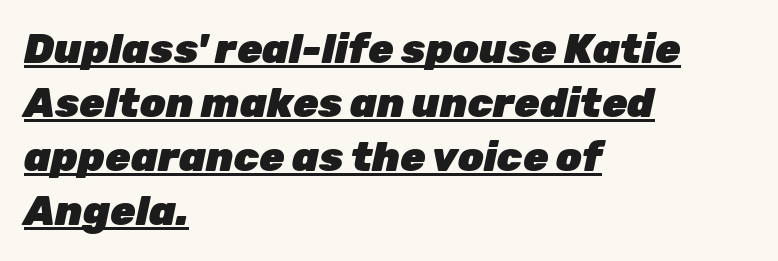
Q: Is the text bold? A: Yes.
Q: Is the text italic (slanted)? A: Yes, it leans right by about 12 degrees.
Q: Is the text underlined? A: Yes.
Q: How is the paragraph aligned? A: Left-aligned.
Q: Is the spacing between letters normal or unusually wide? A: Normal.
Q: Is the spacing between lines tight, normal or loose? A: Normal.
Q: Width (condensed, normal, or wide)? A: Normal.
Q: Stroke contrast? A: Low.
Q: x-height? A: Medium.
Q: Monospaced? A: No.
